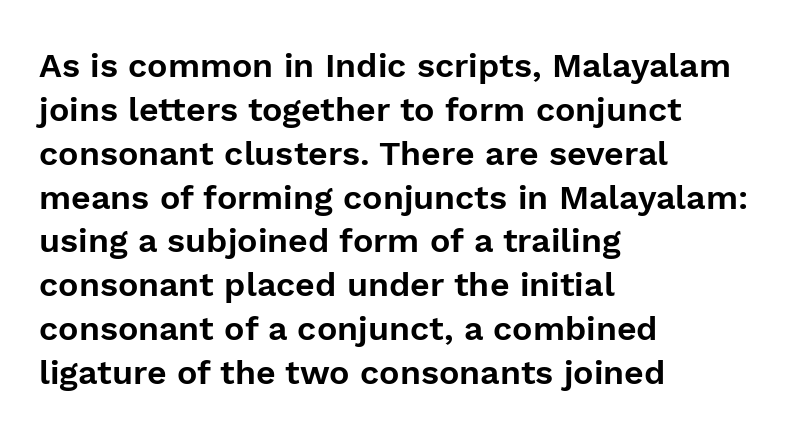
The image shows 34 px sans-serif type, upright; set left-aligned, normal line spacing (1.29x), normal letter spacing, not underlined; low stroke contrast and a medium x-height.
